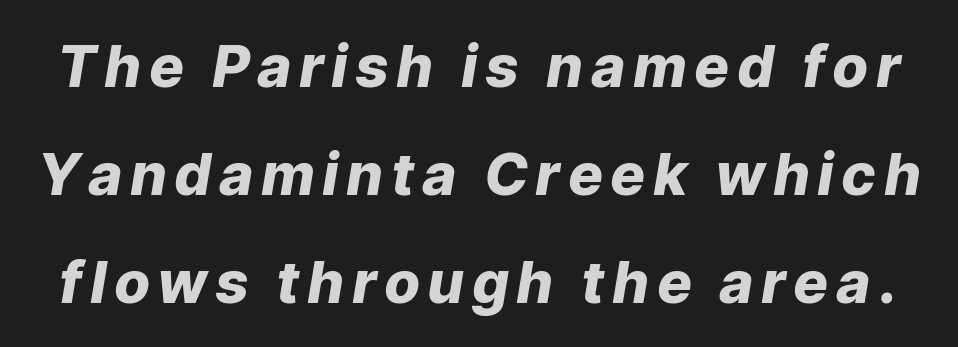
The image shows 58 px heavy type, italic (leaning right); set line spacing 1.86x, not underlined; low stroke contrast and a medium x-height.
